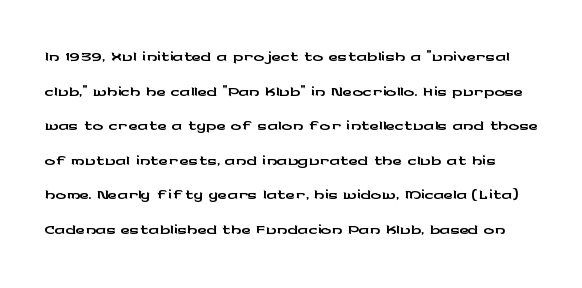
The block of text has a typical density, with ordinary space between rows. A bare baseline throughout the passage. Does extra space separate the letters? No, they use regular spacing. Italic: no, the glyphs are upright roman.
